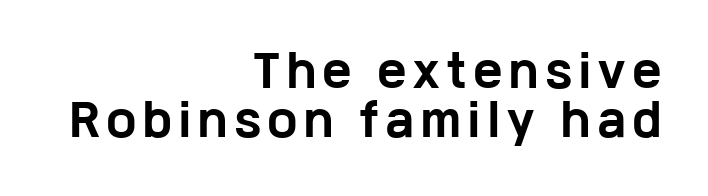
The image shows 43 px bold, wide sans-serif type, upright; set right-aligned, tight line spacing (1.14x), not underlined; low stroke contrast and a medium x-height.
